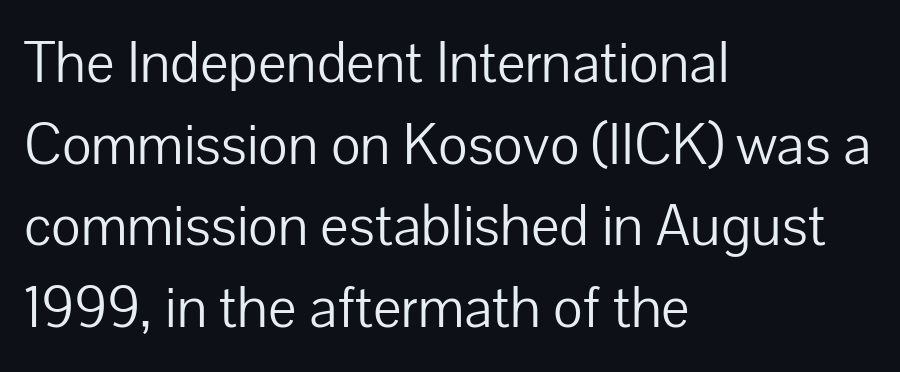
You could not count columns in this text — the font is proportionally spaced. Horizontally, the lines are justified to the leading edge only. No word sits above an underline. Normally led — the rows are evenly, conventionally spaced. Each letter's strokes conclude bluntly, with no projecting serifs. Heaviness? Minimal to ordinary, like unemphasized prose.
